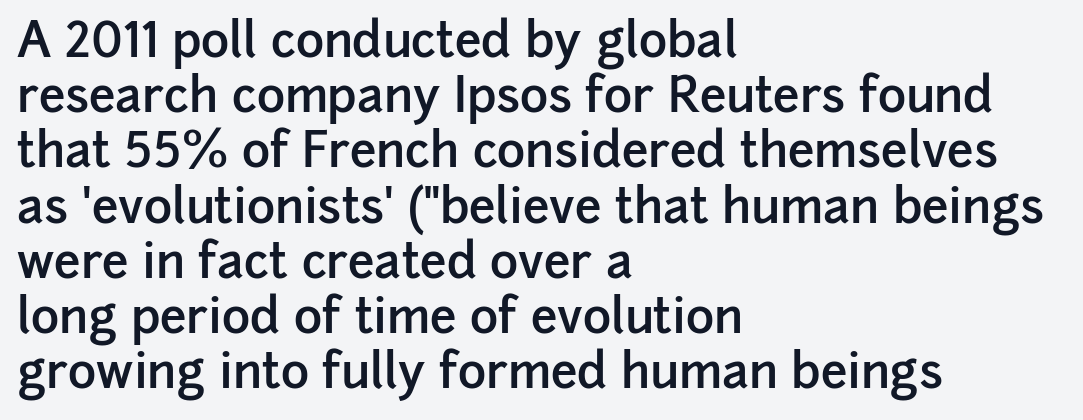
Q: Is the text bold? A: Semi-bold.
Q: Is the text italic (slanted)? A: No, it is upright.
Q: Is the typeface a serif or a sans-serif typeface? A: Sans-serif.
Q: Is the text underlined? A: No.
Q: How is the paragraph aligned? A: Left-aligned.
Q: Is the spacing between letters normal or unusually wide? A: Normal.
Q: Is the spacing between lines tight, normal or loose? A: Tight.
Q: Width (condensed, normal, or wide)? A: Normal.
Q: Stroke contrast? A: Low.
Q: x-height? A: Medium.
Q: Monospaced? A: No.
